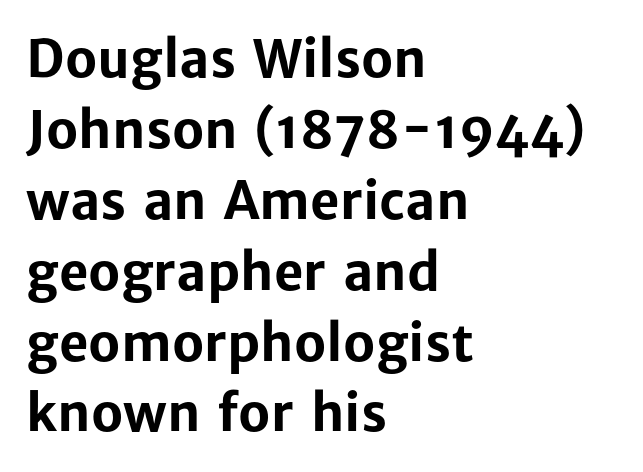
Q: Is the text bold? A: Yes.
Q: Is the text italic (slanted)? A: No, it is upright.
Q: Is the typeface a serif or a sans-serif typeface? A: Sans-serif.
Q: Is the text underlined? A: No.
Q: How is the paragraph aligned? A: Left-aligned.
Q: Is the spacing between letters normal or unusually wide? A: Normal.
Q: Is the spacing between lines tight, normal or loose? A: Normal.
Q: Width (condensed, normal, or wide)? A: Normal.
Q: Stroke contrast? A: Low.
Q: x-height? A: Medium.
Q: Monospaced? A: No.
